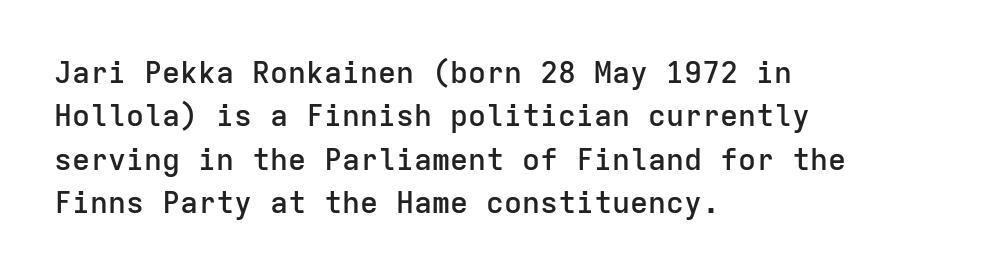
Q: Is the text bold? A: Semi-bold.
Q: Is the text italic (slanted)? A: No, it is upright.
Q: Is the typeface a serif or a sans-serif typeface? A: Sans-serif.
Q: Is the text underlined? A: No.
Q: How is the paragraph aligned? A: Left-aligned.
Q: Is the spacing between letters normal or unusually wide? A: Normal.
Q: Is the spacing between lines tight, normal or loose? A: Normal.
Q: Width (condensed, normal, or wide)? A: Normal.
Q: Stroke contrast? A: Low.
Q: x-height? A: Medium.
Q: Monospaced? A: Yes.
